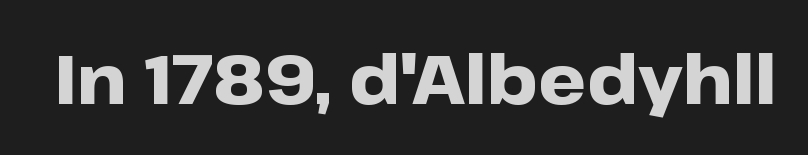
Q: Is the text bold? A: Yes.
Q: Is the text italic (slanted)? A: No, it is upright.
Q: Is the typeface a serif or a sans-serif typeface? A: Sans-serif.
Q: Is the text underlined? A: No.
Q: Is the spacing between letters normal or unusually wide? A: Normal.
Q: Width (condensed, normal, or wide)? A: Wide.
Q: Stroke contrast? A: Low.
Q: x-height? A: Medium.
Q: Monospaced? A: No.
